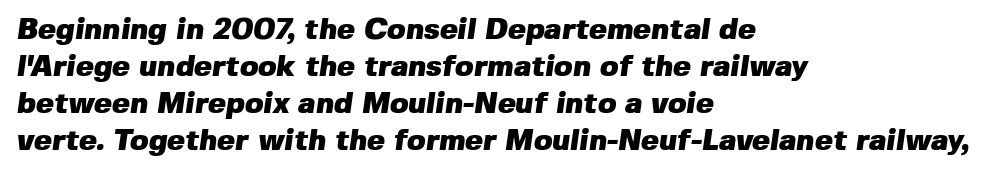
What weight is shown? A full bold with thick strokes. A student would call this left alignment; a typographer would say flush left, rag right. Each letter's strokes conclude bluntly, with no projecting serifs. Short note: letters normally spaced.
